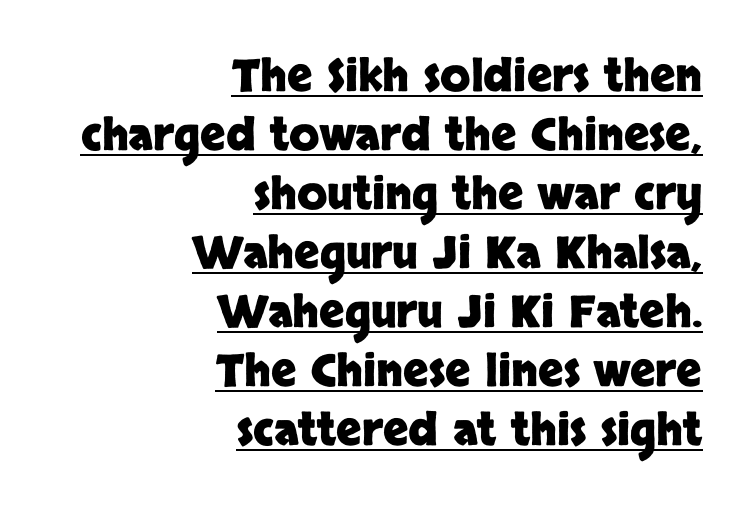
A continuous stroke trails under the words, as in a hyperlink. Characters remain perfectly vertical along every line. Check where the strokes stop: nothing finishes them off — pure sans. These lines stack with their right ends in a neat column. The passage shown is emphatically bold.
